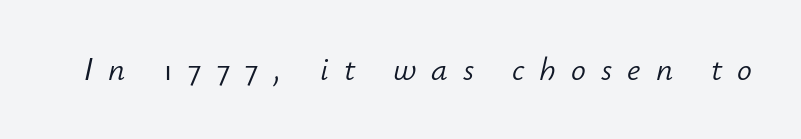
The image shows 33 px light type, italic (leaning right); set unusually wide letter spacing (+0.46 em), not underlined; low stroke contrast and a small x-height.
